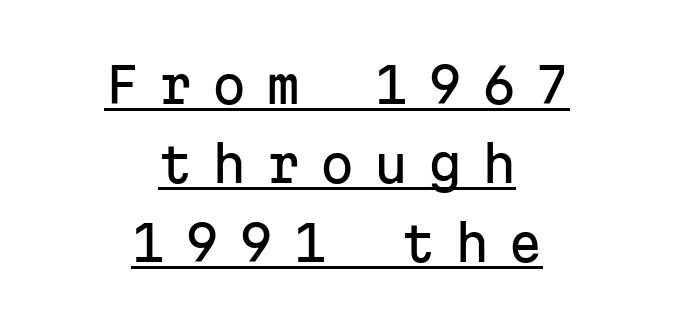
Q: Is the text italic (slanted)? A: No, it is upright.
Q: Is the typeface a serif or a sans-serif typeface? A: Sans-serif.
Q: Is the text underlined? A: Yes.
Q: How is the paragraph aligned? A: Centered.
Q: Is the spacing between letters normal or unusually wide? A: Unusually wide.
Q: Is the spacing between lines tight, normal or loose? A: Normal.
Q: Width (condensed, normal, or wide)? A: Normal.
Q: Stroke contrast? A: Low.
Q: x-height? A: Medium.
Q: Monospaced? A: Yes.
